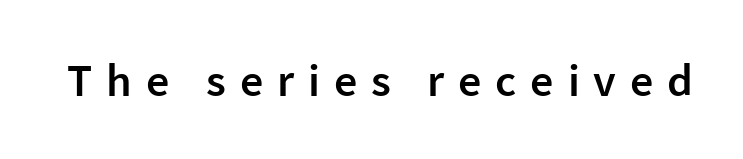
In terms of letterspacing, this is a distinctly airy, spread setting. Check under the words: just untouched page. As a designer I'd log this as weight 600, semibold. When letters stand straight like this, we call the style roman or upright. The letters carry no serifs — their stems end cleanly without finishing strokes.
